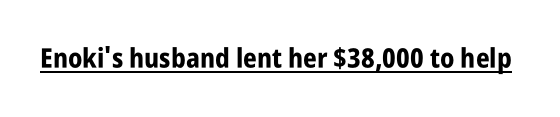
{"italic": "no", "bold": "yes", "underline": "yes", "letter_spacing": "normal", "letter_spacing_em": 0.0, "glyph_px": 27}
